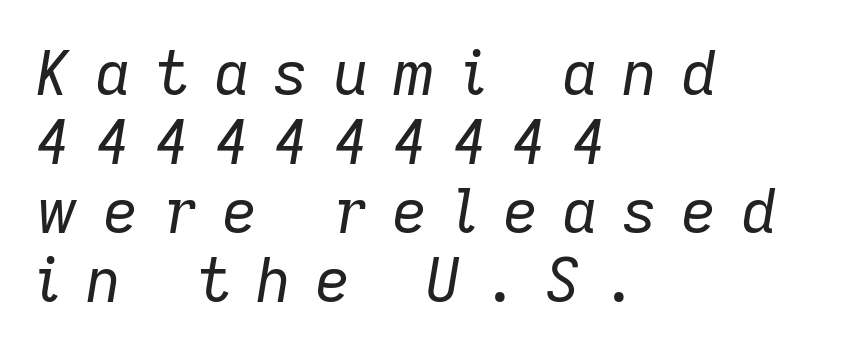
The weight would be labelled regular, book, light, or lighter still. Line spacing here is tight. Is the block centered? No — it sits flush against the left margin. Spacing verdict: proportional, widths tailored to each character. It's the slanting kind of type.
